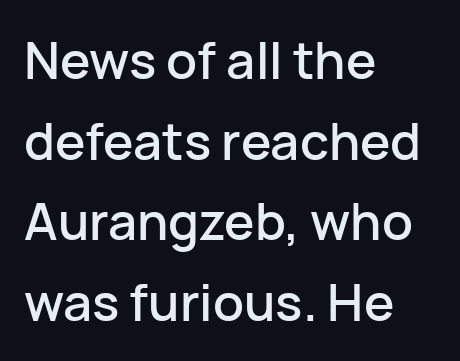
{"serif": "no", "italic": "no", "width": "normal", "stroke_contrast": "low", "x_height": "medium", "monospaced": "no", "underline": "no", "align": "left", "line_spacing": "normal", "line_spacing_ratio": 1.58, "letter_spacing": "normal", "letter_spacing_em": 0.0, "glyph_px": 51}
